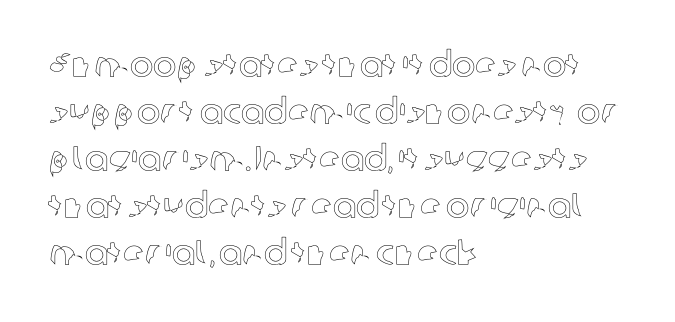
{"italic": "no", "width": "normal", "x_height": "medium", "monospaced": "no", "underline": "no", "align": "left", "line_spacing": "normal", "line_spacing_ratio": 1.34, "letter_spacing": "normal", "letter_spacing_em": 0.0, "glyph_px": 35}
